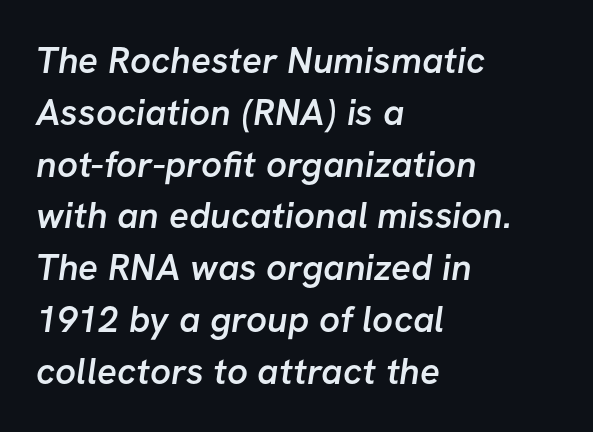
{"serif": "no", "bold": "semi", "weight": "semibold", "width": "normal", "stroke_contrast": "low", "x_height": "medium", "monospaced": "no", "underline": "no", "align": "left", "line_spacing": "normal", "line_spacing_ratio": 1.4, "letter_spacing": "normal", "letter_spacing_em": 0.0, "glyph_px": 37}
